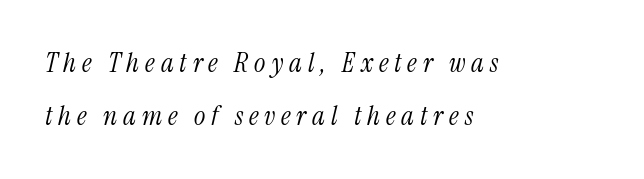
Is the type heavy? It reads as light-to-regular instead. Interline gaps are noticeably wide in this sample. The foot of each line stays bare and open. In CSS terms this would be text-align: left. Characters follow at a spacing far wider than the type designer built in.
